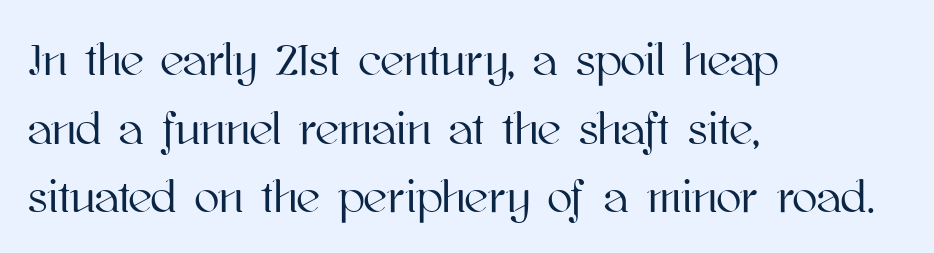
Q: Is the text italic (slanted)? A: No, it is upright.
Q: Is the text underlined? A: No.
Q: How is the paragraph aligned? A: Left-aligned.
Q: Is the spacing between letters normal or unusually wide? A: Normal.
Q: Is the spacing between lines tight, normal or loose? A: Normal.
Q: Width (condensed, normal, or wide)? A: Normal.
Q: Stroke contrast? A: High.
Q: x-height? A: Medium.
Q: Monospaced? A: No.
